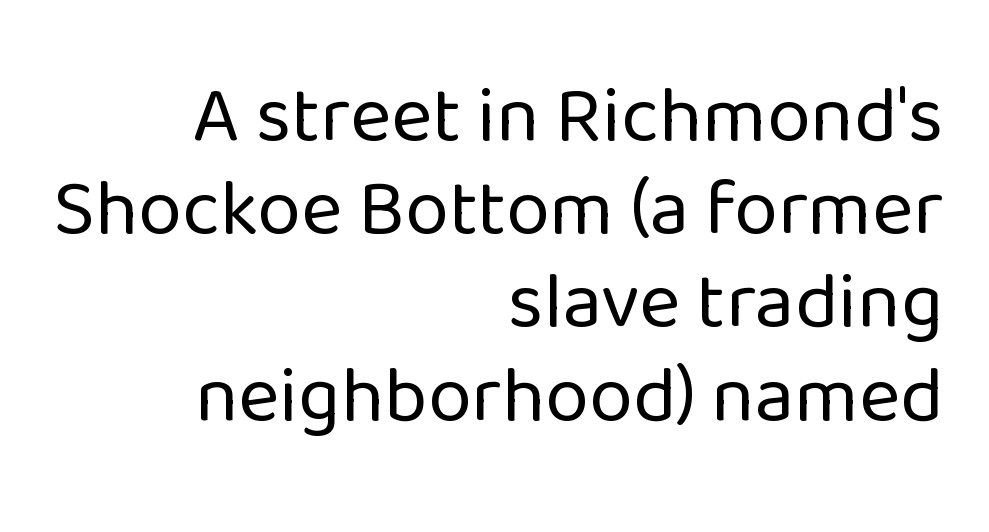
The image shows 79 px regular-weight sans-serif type, upright; set right-aligned, line spacing 1.18x, normal letter spacing, not underlined; low stroke contrast and a medium x-height.
